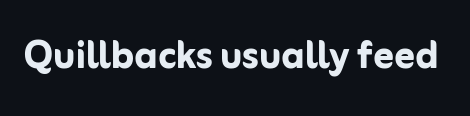
{"serif": "no", "italic": "no", "bold": "yes", "weight": "semibold", "width": "normal", "stroke_contrast": "low", "x_height": "medium", "monospaced": "no", "underline": "no", "letter_spacing": "normal", "letter_spacing_em": 0.0, "glyph_px": 50}
